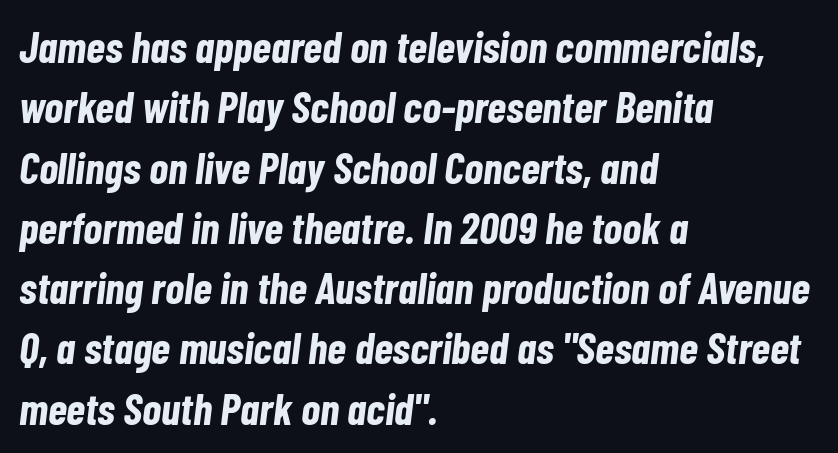
The image shows 44 px bold, condensed type, italic (leaning right); set left-aligned, normal line spacing (1.37x), normal letter spacing, not underlined; low stroke contrast and a medium x-height.
